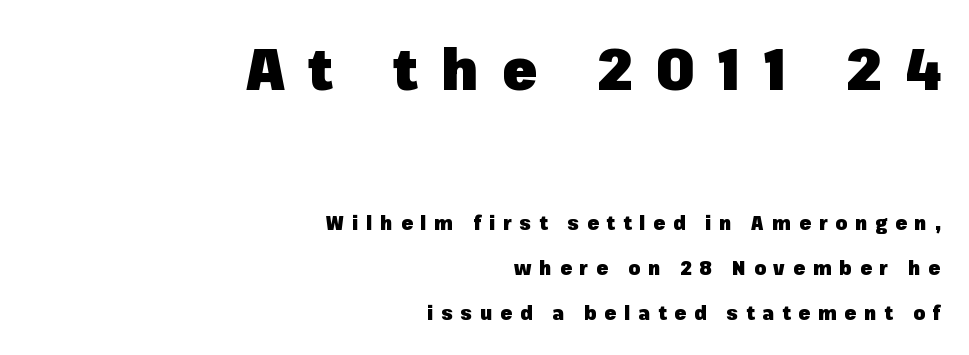
{"serif": "no", "italic": "no", "bold": "yes", "weight": "heavy", "width": "normal", "stroke_contrast": "low", "x_height": "medium", "monospaced": "no", "underline": "no", "align": "right", "line_spacing": "loose", "line_spacing_ratio": 2.36, "letter_spacing": "wide", "letter_spacing_em": 0.42, "larger_block": "first", "size_ratio": 3.0, "glyph_px": 57}
